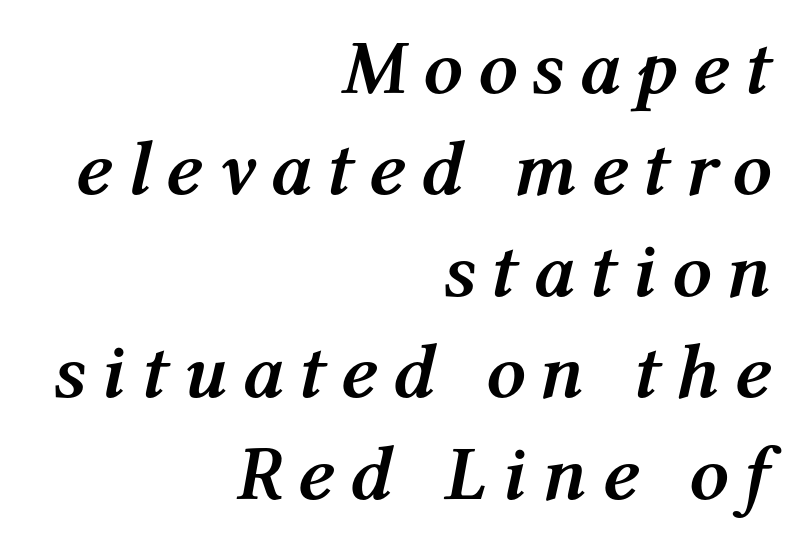
{"italic": "yes", "lean": "right", "slant_degrees": 12, "bold": "yes", "weight": "semibold", "width": "normal", "stroke_contrast": "medium", "x_height": "medium", "monospaced": "no", "underline": "no", "align": "right", "line_spacing": "normal", "line_spacing_ratio": 1.3, "glyph_px": 78}
